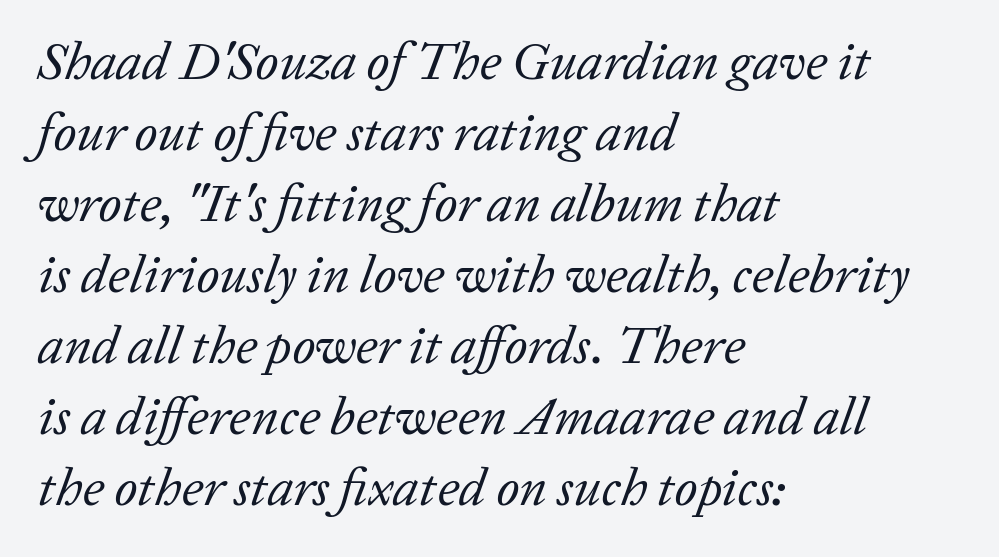
The image shows 53 px regular-weight serif type, italic (leaning right); set left-aligned, normal line spacing (1.34x), normal letter spacing, not underlined; low stroke contrast and a medium x-height.
